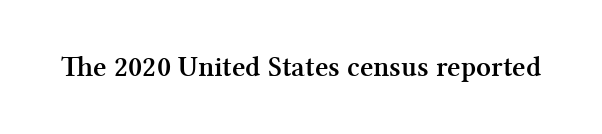
Beneath every word, the page is bare. The specimen reads as upright at a glance. Caption: standard tracking, unaltered. What kind of face is this? One with serifs.
